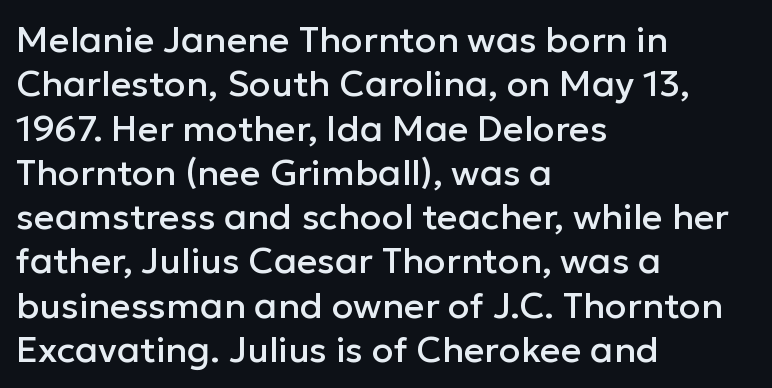
The image shows 36 px sans-serif type, upright; set left-aligned, line spacing 1.23x, normal letter spacing, not underlined; low stroke contrast and a medium x-height.
